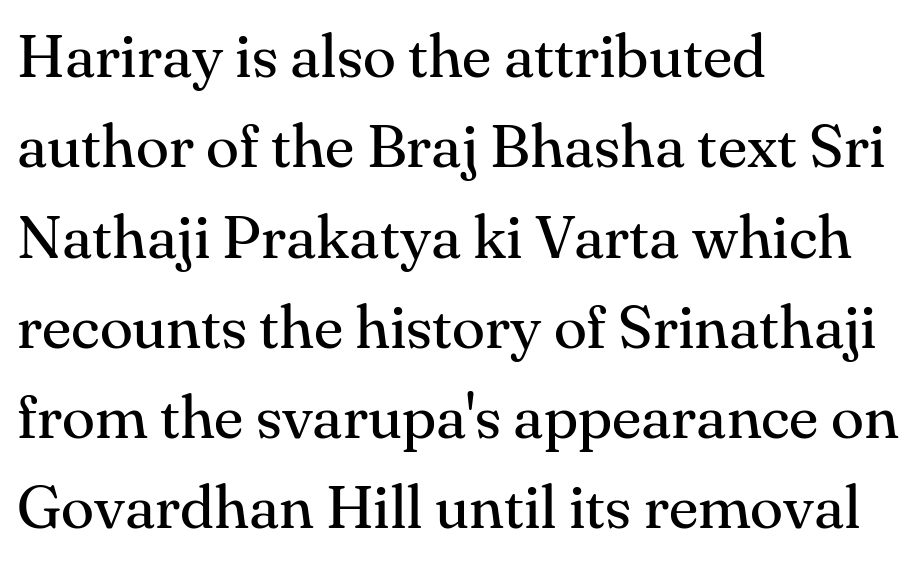
The image shows 61 px regular-weight serif type, upright; set left-aligned, normal line spacing (1.48x), normal letter spacing, not underlined; medium stroke contrast and a small x-height.
